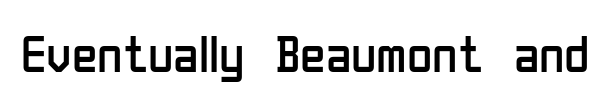
The face used here is a sans, in the tradition of grotesques and geometrics. No italicization has been applied; the sample stays upright. Spacing verdict: proportional, widths tailored to each character. Descenders are the only things crossing below the line. Short note: letters normally spaced.
